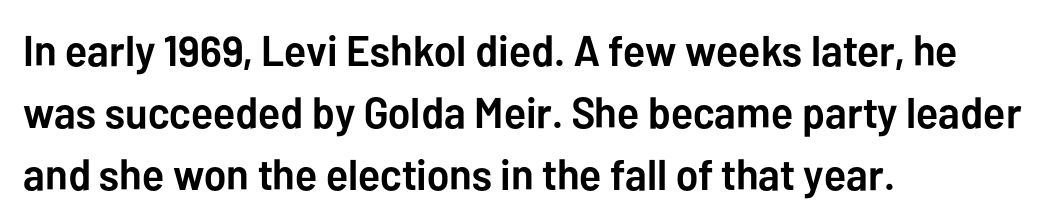
Caption: multi-line text, flush left, ragged right. The font is running at its bold setting. Italic? Not at all — the glyphs are vertical. Vertical spacing — default. Stroke terminals: plain, sans-serif. The rendering keeps characters at their native spacing.
